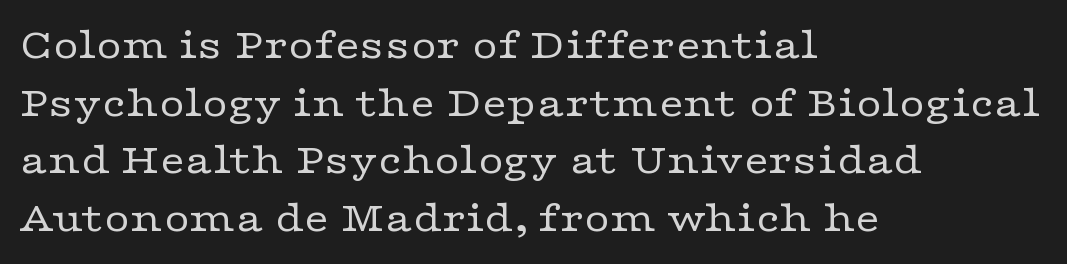
Compared with a typical body face, this is equally light or lighter still. Characters follow at the spacing the type designer built in. I'd call this a serif setting — the letters wear small feet. The passage is arranged the way most books set body copy — flush left. Successive baselines arrive at the customary interval. The foot of each line stays bare and open.
